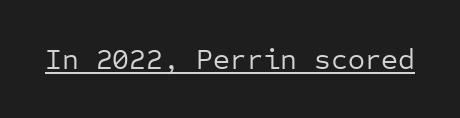
Q: Is the text bold? A: No.
Q: Is the text italic (slanted)? A: No, it is upright.
Q: Is the typeface a serif or a sans-serif typeface? A: Sans-serif.
Q: Is the text underlined? A: Yes.
Q: Is the spacing between letters normal or unusually wide? A: Normal.
Q: Width (condensed, normal, or wide)? A: Normal.
Q: Stroke contrast? A: Low.
Q: x-height? A: Medium.
Q: Monospaced? A: Yes.
